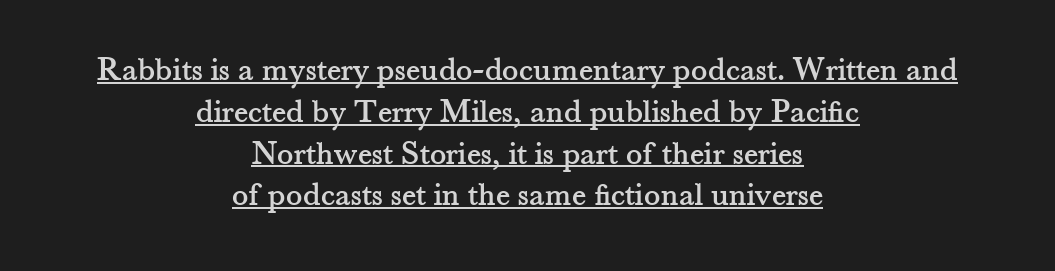
Q: Is the text italic (slanted)? A: No, it is upright.
Q: Is the typeface a serif or a sans-serif typeface? A: Serif.
Q: Is the text underlined? A: Yes.
Q: How is the paragraph aligned? A: Centered.
Q: Is the spacing between letters normal or unusually wide? A: Normal.
Q: Width (condensed, normal, or wide)? A: Normal.
Q: Stroke contrast? A: Medium.
Q: x-height? A: Small.
Q: Monospaced? A: No.
